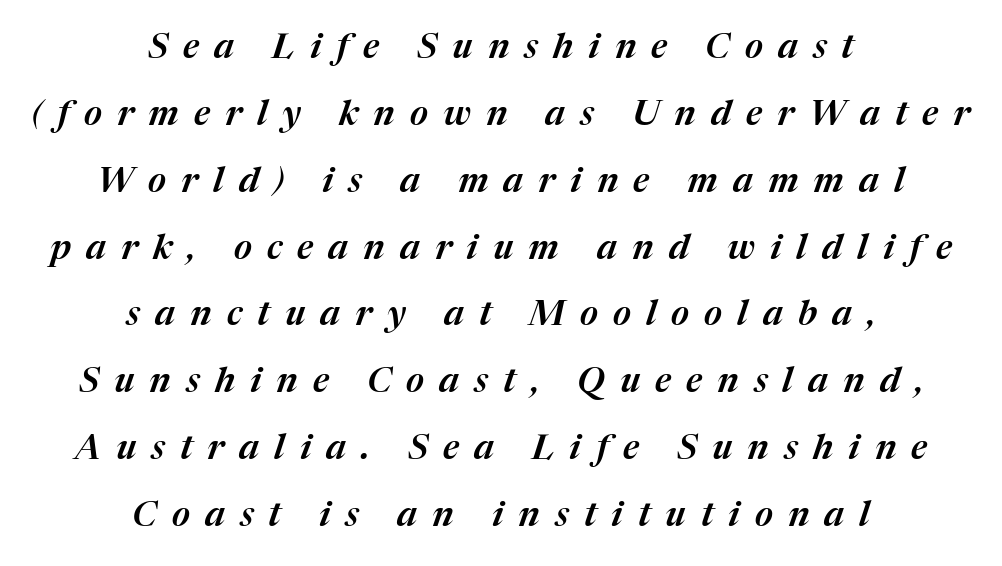
Has an underline been added? It has not. The typesetter chose a symmetrical, centered arrangement here. Emphasis-style slanted type is in use. This sample has the flowing, uneven cadence of proportional lettering. Honestly, the rows look like they've been pulled way apart.
